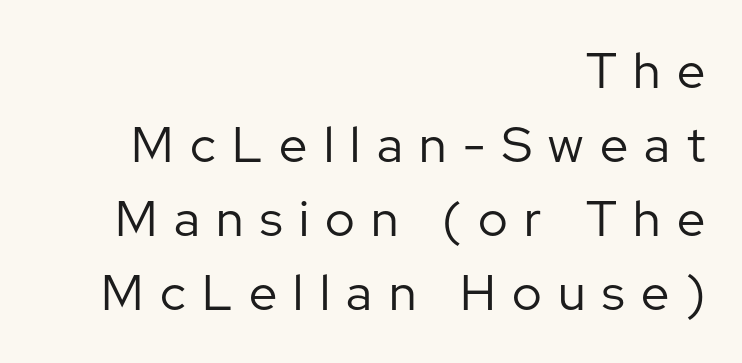
Q: Is the text bold? A: No.
Q: Is the text italic (slanted)? A: No, it is upright.
Q: Is the typeface a serif or a sans-serif typeface? A: Sans-serif.
Q: Is the text underlined? A: No.
Q: How is the paragraph aligned? A: Right-aligned.
Q: Is the spacing between letters normal or unusually wide? A: Unusually wide.
Q: Is the spacing between lines tight, normal or loose? A: Normal.
Q: Width (condensed, normal, or wide)? A: Normal.
Q: Stroke contrast? A: Low.
Q: x-height? A: Medium.
Q: Monospaced? A: No.
